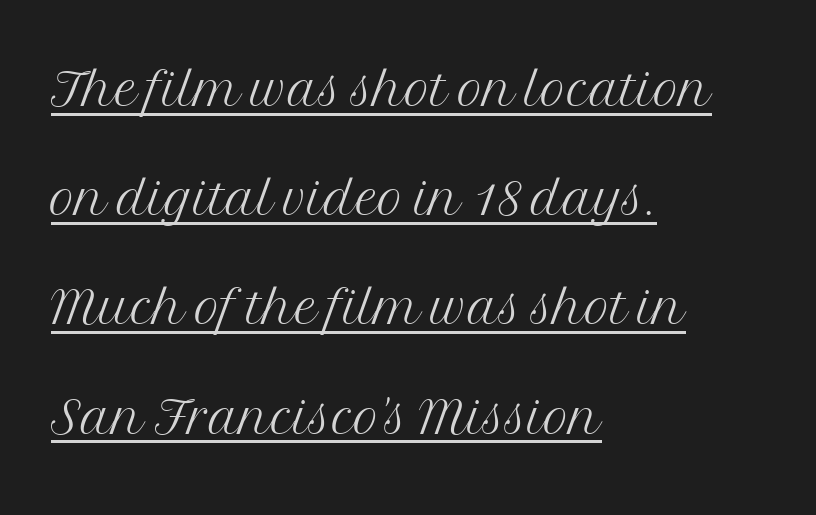
{"serif": "yes", "bold": "no", "weight": "light", "width": "normal", "stroke_contrast": "medium", "x_height": "medium", "monospaced": "no", "underline": "yes", "align": "left", "line_spacing": "normal", "line_spacing_ratio": 1.56, "letter_spacing": "normal", "letter_spacing_em": 0.0, "glyph_px": 70}
